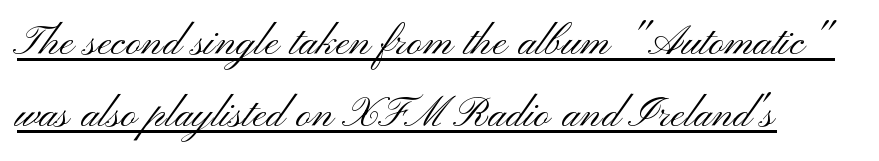
The image shows 53 px light, wide sans-serif type; set left-aligned, normal line spacing (1.36x), normal letter spacing, underlined; medium stroke contrast and a small x-height.
